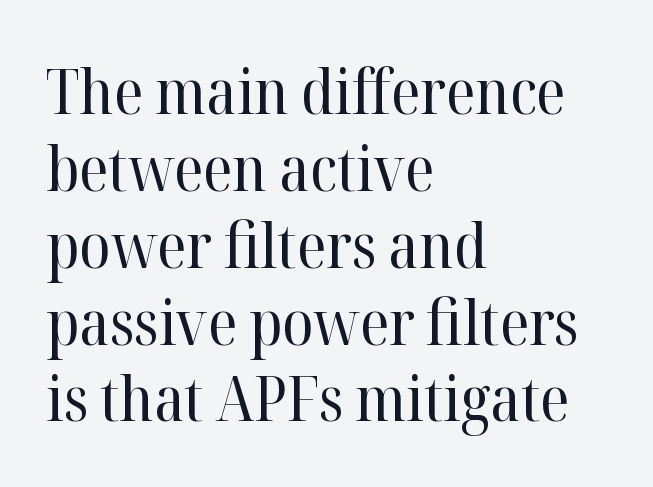
Q: Is the text bold? A: No.
Q: Is the text italic (slanted)? A: No, it is upright.
Q: Is the typeface a serif or a sans-serif typeface? A: Serif.
Q: Is the text underlined? A: No.
Q: How is the paragraph aligned? A: Left-aligned.
Q: Is the spacing between letters normal or unusually wide? A: Normal.
Q: Width (condensed, normal, or wide)? A: Normal.
Q: Stroke contrast? A: High.
Q: x-height? A: Medium.
Q: Monospaced? A: No.
